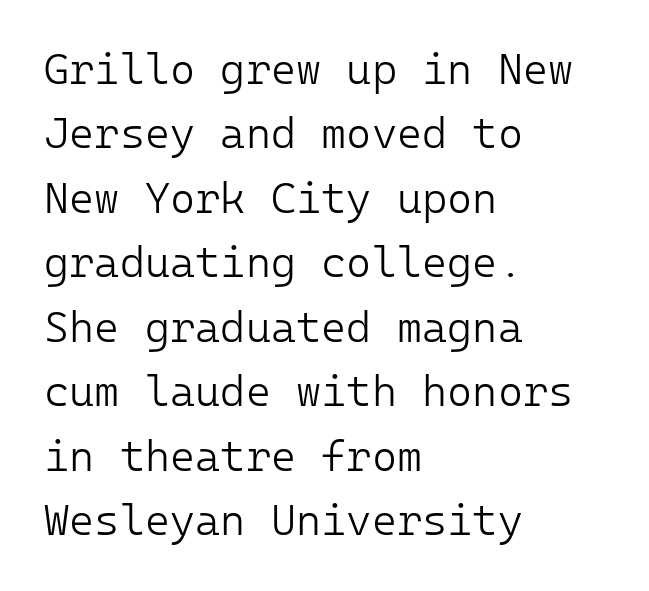
This sample uses a sans-serif face. Students, note that the glyphs here touch the page at normal intervals. Has an underline been added? It has not. Short and long lines alike share a common starting point at left. One glance says typical: line gaps are just what's usual.
